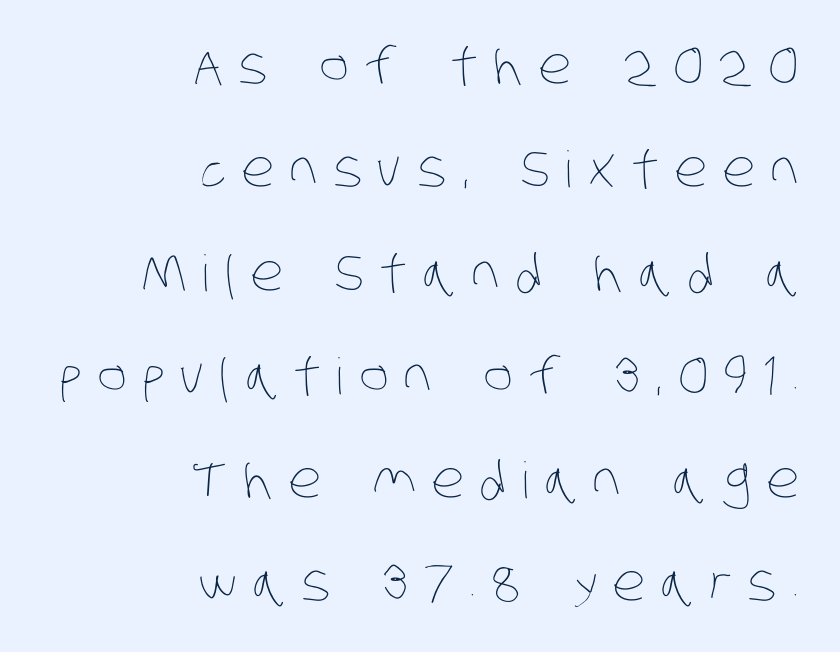
{"bold": "no", "weight": "thin", "width": "condensed", "stroke_contrast": "low", "x_height": "large", "monospaced": "no", "underline": "no", "align": "right", "line_spacing": "loose", "line_spacing_ratio": 2.07, "letter_spacing": "wide", "letter_spacing_em": 0.31, "glyph_px": 50}
